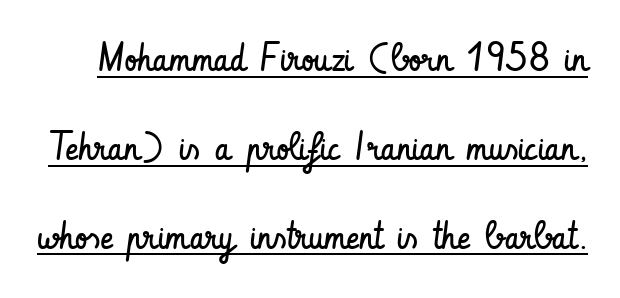
The image shows 39 px regular-weight, condensed sans-serif type, upright; set loose line spacing (2.28x), normal letter spacing, underlined; low stroke contrast and a small x-height.
